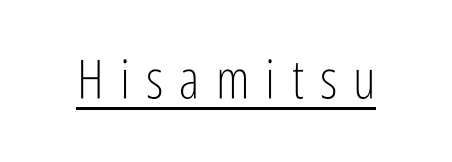
Q: Is the text bold? A: No.
Q: Is the text italic (slanted)? A: No, it is upright.
Q: Is the typeface a serif or a sans-serif typeface? A: Sans-serif.
Q: Is the text underlined? A: Yes.
Q: Is the spacing between letters normal or unusually wide? A: Unusually wide.
Q: Width (condensed, normal, or wide)? A: Condensed.
Q: Stroke contrast? A: Low.
Q: x-height? A: Medium.
Q: Monospaced? A: No.
